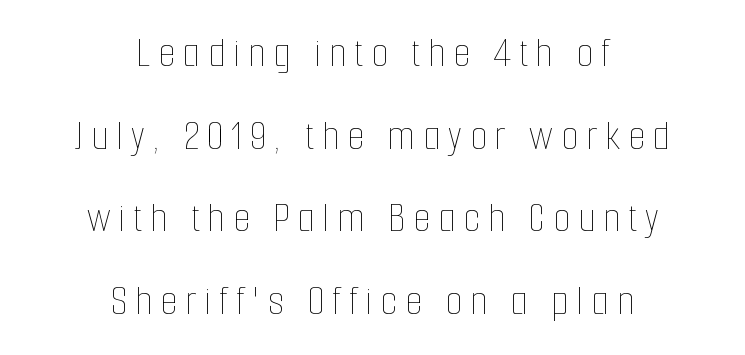
Is the type heavy? It reads as light-to-regular instead. The glyphs are unaccompanied by any horizontal stroke below them. The whitespace from short lines is split evenly between both sides. Character widths vary here, with narrow letters taking less room than wide ones. When letters stand straight like this, we call the style roman or upright.
